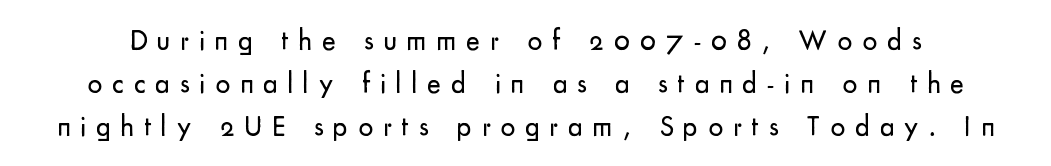
Q: Is the text bold? A: No.
Q: Is the text italic (slanted)? A: No, it is upright.
Q: Is the typeface a serif or a sans-serif typeface? A: Sans-serif.
Q: Is the text underlined? A: No.
Q: Is the spacing between letters normal or unusually wide? A: Unusually wide.
Q: Is the spacing between lines tight, normal or loose? A: Normal.
Q: Width (condensed, normal, or wide)? A: Normal.
Q: Stroke contrast? A: Low.
Q: x-height? A: Small.
Q: Monospaced? A: No.
